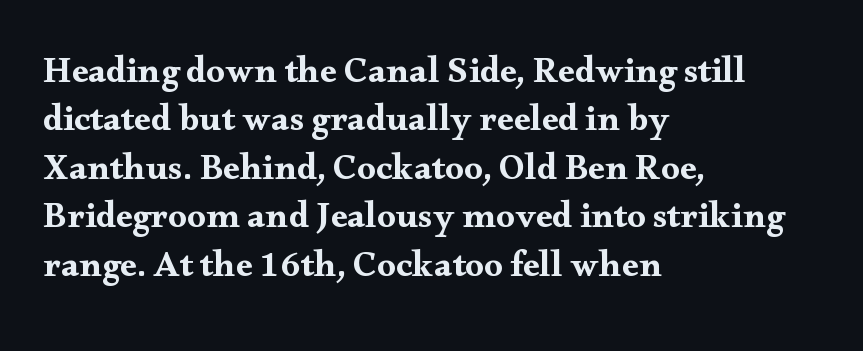
The image shows 37 px wide serif type, upright; set left-aligned, normal line spacing (1.31x), normal letter spacing, not underlined; medium stroke contrast and a small x-height.
